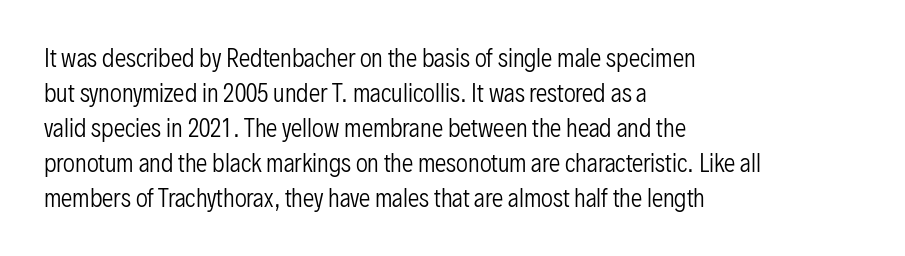
Weight: not bold — regular or lighter. The typesetter chose a ragged-right arrangement here. Each new line begins a customary step beneath the previous one. You could call the tracking neutral — neither tight nor loose. Only glyphs here, with clear space below each row. You can tell it's not italic because the verticals are truly vertical.
